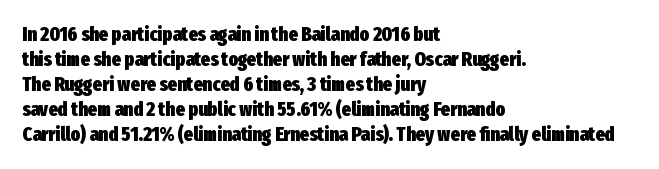
The image shows 20 px bold type, upright; set left-aligned, normal line spacing (1.25x), normal letter spacing, not underlined.
